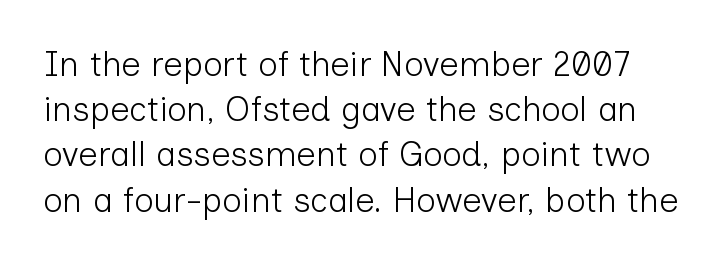
Grotesque or geometric, the face here clearly has no serifs. Every stem runs plumb, perpendicular to the baseline. Note the varied advance widths — an 'i' is clearly narrower than an 'm'. Is the letter spacing exaggerated? No — it looks like the ordinary default.
